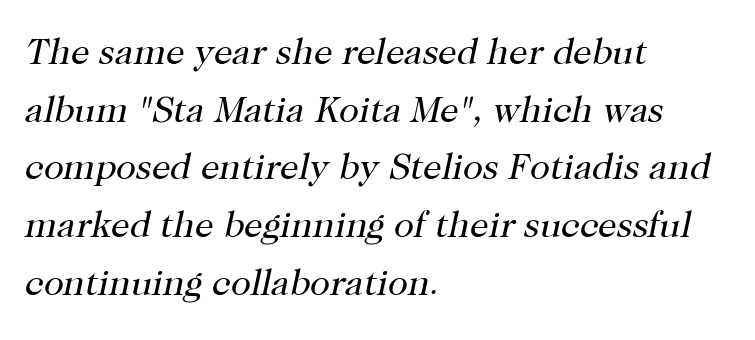
The image shows 37 px regular-weight serif type, italic (leaning right); set left-aligned, normal line spacing (1.56x), normal letter spacing, not underlined; high stroke contrast and a medium x-height.
